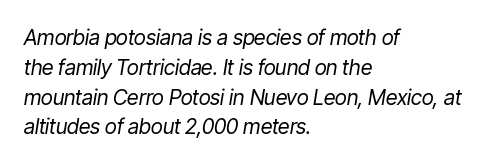
Q: Is the text bold? A: No.
Q: Is the text italic (slanted)? A: Yes, it leans right by about 9 degrees.
Q: Is the text underlined? A: No.
Q: How is the paragraph aligned? A: Left-aligned.
Q: Is the spacing between letters normal or unusually wide? A: Normal.
Q: Is the spacing between lines tight, normal or loose? A: Normal.
